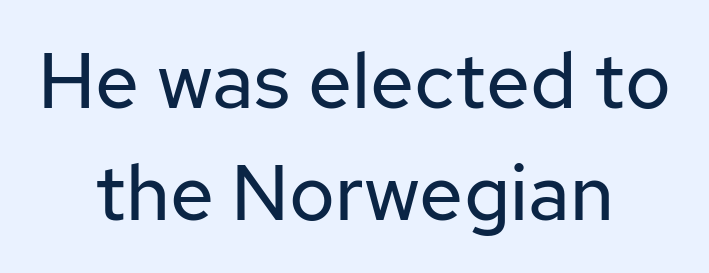
Q: Is the text bold? A: No.
Q: Is the text italic (slanted)? A: No, it is upright.
Q: Is the typeface a serif or a sans-serif typeface? A: Sans-serif.
Q: Is the text underlined? A: No.
Q: How is the paragraph aligned? A: Centered.
Q: Is the spacing between letters normal or unusually wide? A: Normal.
Q: Is the spacing between lines tight, normal or loose? A: Normal.
Q: Width (condensed, normal, or wide)? A: Normal.
Q: Stroke contrast? A: Low.
Q: x-height? A: Medium.
Q: Monospaced? A: No.
